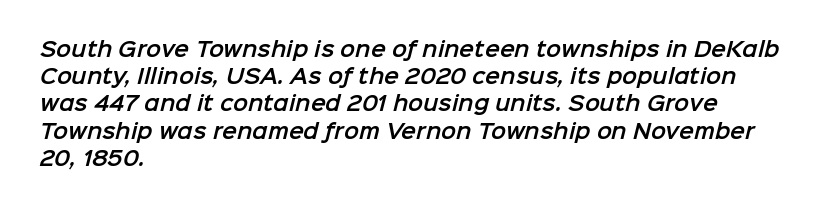
Regular leading. In terms of letterspacing, this is plain default setting. Line starts are locked; line ends wander. Rule under the text: the space is simply empty.
